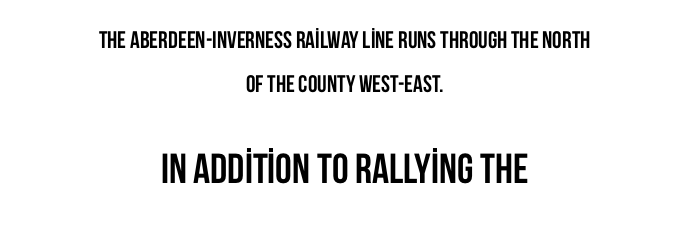
Character widths vary here, with narrow letters taking less room than wide ones. Teacher's note: observe the equal gaps on both sides — that is centered alignment. Small over large — that's the arrangement of the two blocks here. Nothing sits at the stroke ends, so this counts as sans-serif.
